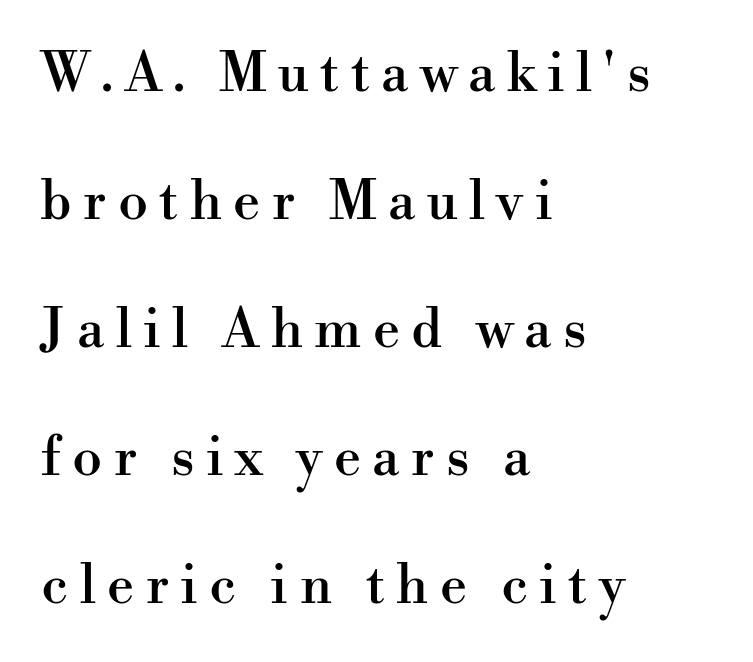
{"serif": "yes", "italic": "no", "width": "normal", "stroke_contrast": "high", "x_height": "small", "monospaced": "no", "underline": "no", "align": "left", "line_spacing": "loose", "line_spacing_ratio": 2.37, "letter_spacing": "wide", "letter_spacing_em": 0.21, "glyph_px": 54}
